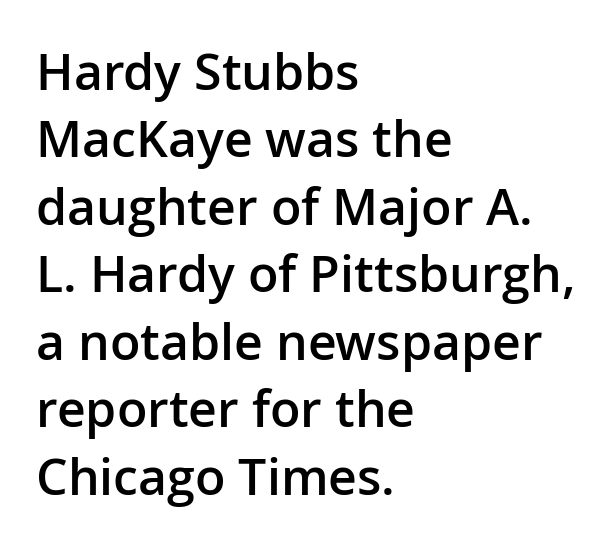
The image shows 50 px semibold sans-serif type, upright; set left-aligned, normal line spacing (1.35x), normal letter spacing, not underlined; low stroke contrast and a medium x-height.
